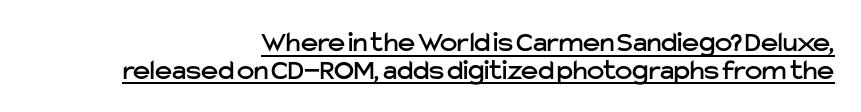
The image shows 29 px sans-serif type, upright; set right-aligned, tight line spacing (0.96x), normal letter spacing, underlined; low stroke contrast and a medium x-height.
